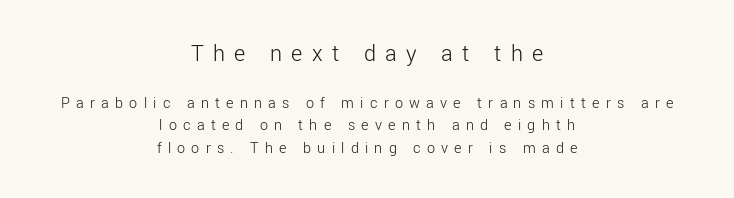
The image shows 24 px text type, upright; set centered, normal line spacing (1.43x), unusually wide letter spacing (+0.39 em), not underlined; the first (top) block is 1.5x larger.
